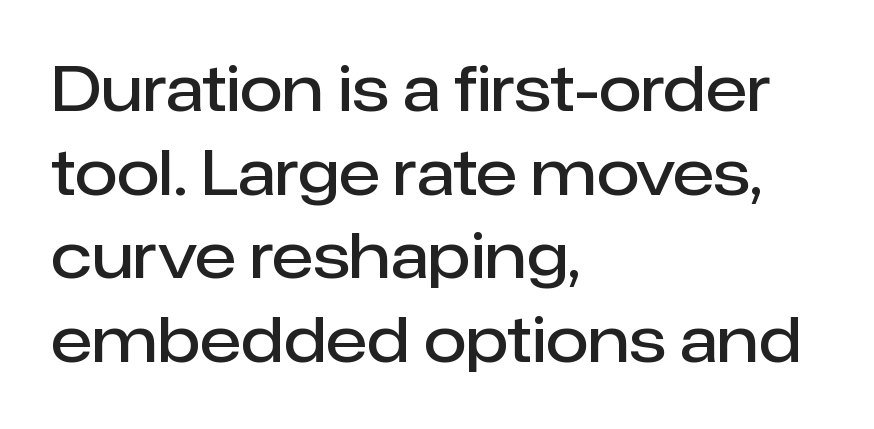
{"serif": "no", "italic": "no", "bold": "semi", "weight": "semibold", "width": "normal", "stroke_contrast": "low", "x_height": "medium", "monospaced": "no", "underline": "no", "align": "left", "line_spacing": "normal", "line_spacing_ratio": 1.35, "letter_spacing": "normal", "letter_spacing_em": 0.0, "glyph_px": 62}
